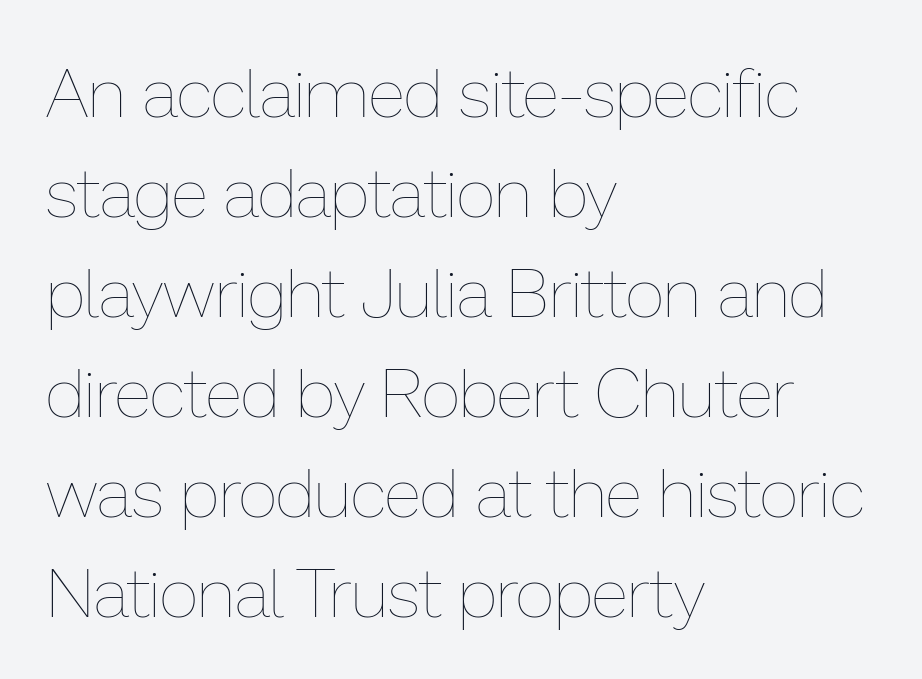
Q: Is the text bold? A: No.
Q: Is the text italic (slanted)? A: No, it is upright.
Q: Is the text underlined? A: No.
Q: How is the paragraph aligned? A: Left-aligned.
Q: Is the spacing between letters normal or unusually wide? A: Normal.
Q: Is the spacing between lines tight, normal or loose? A: Normal.
Q: Width (condensed, normal, or wide)? A: Normal.
Q: Stroke contrast? A: Low.
Q: x-height? A: Medium.
Q: Monospaced? A: No.
